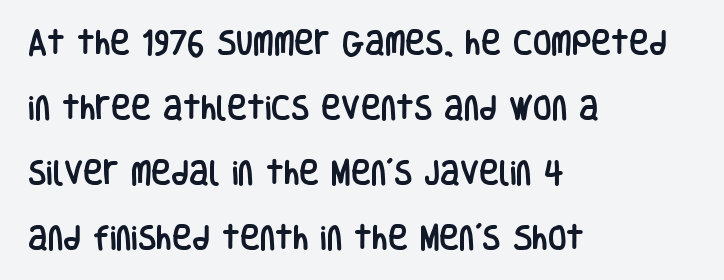
The image shows 27 px text type, upright; set left-aligned, loose line spacing (2.41x), normal letter spacing, not underlined.
